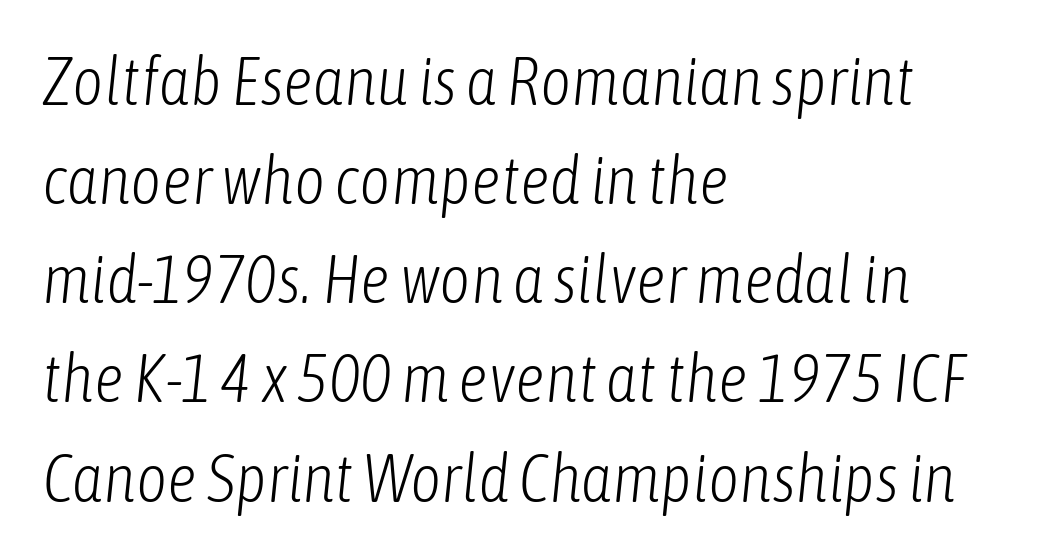
Q: Is the text bold? A: No.
Q: Is the text italic (slanted)? A: Yes, it leans right by about 6 degrees.
Q: Is the text underlined? A: No.
Q: How is the paragraph aligned? A: Left-aligned.
Q: Is the spacing between letters normal or unusually wide? A: Normal.
Q: Is the spacing between lines tight, normal or loose? A: Normal.
Q: Width (condensed, normal, or wide)? A: Condensed.
Q: Stroke contrast? A: Low.
Q: x-height? A: Medium.
Q: Monospaced? A: No.
